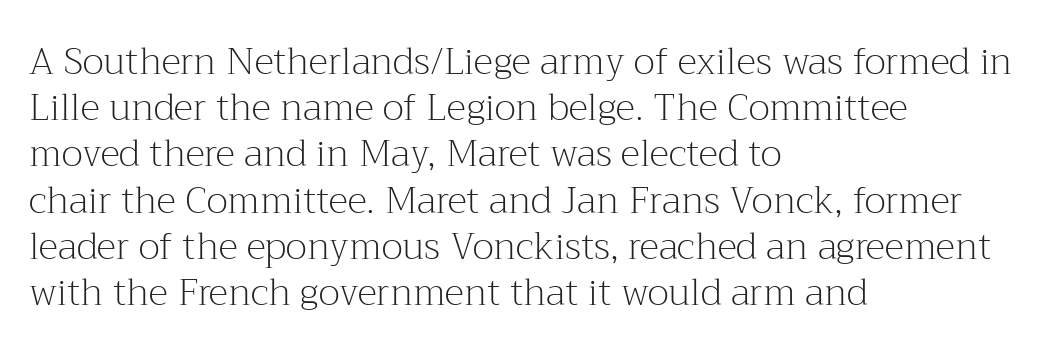
Q: Is the text bold? A: No.
Q: Is the text italic (slanted)? A: No, it is upright.
Q: Is the typeface a serif or a sans-serif typeface? A: Serif.
Q: Is the text underlined? A: No.
Q: How is the paragraph aligned? A: Left-aligned.
Q: Is the spacing between letters normal or unusually wide? A: Normal.
Q: Is the spacing between lines tight, normal or loose? A: Normal.
Q: Width (condensed, normal, or wide)? A: Normal.
Q: Stroke contrast? A: Medium.
Q: x-height? A: Medium.
Q: Monospaced? A: No.
